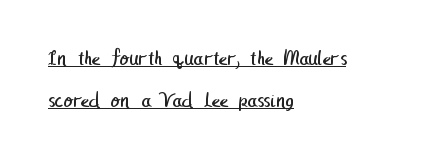
The image shows 21 px text type; set left-aligned, loose line spacing (1.98x), normal letter spacing, underlined.
